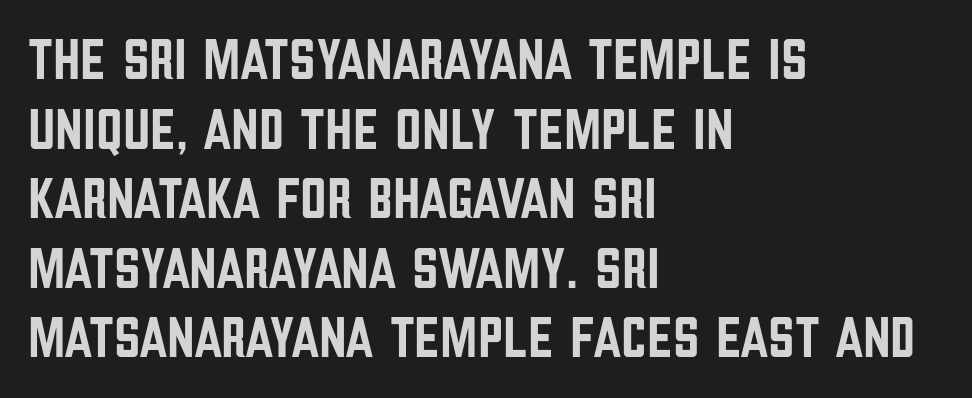
Q: Is the text italic (slanted)? A: No, it is upright.
Q: Is the typeface a serif or a sans-serif typeface? A: Sans-serif.
Q: Is the text underlined? A: No.
Q: How is the paragraph aligned? A: Left-aligned.
Q: Is the spacing between letters normal or unusually wide? A: Normal.
Q: Width (condensed, normal, or wide)? A: Condensed.
Q: Stroke contrast? A: Low.
Q: x-height? A: Large.
Q: Monospaced? A: No.
